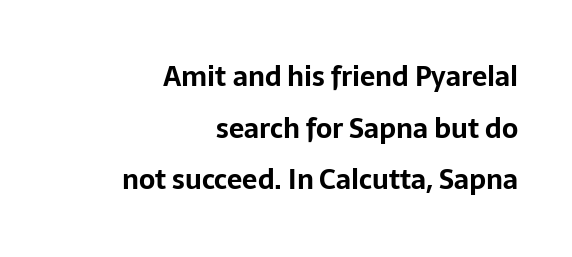
Q: Is the text bold? A: Yes.
Q: Is the text italic (slanted)? A: No, it is upright.
Q: Is the text underlined? A: No.
Q: How is the paragraph aligned? A: Right-aligned.
Q: Is the spacing between letters normal or unusually wide? A: Normal.
Q: Is the spacing between lines tight, normal or loose? A: Loose.
